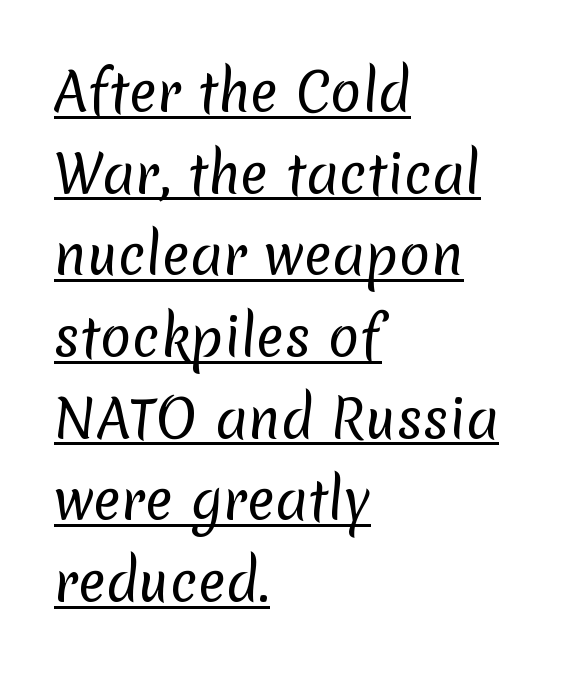
Q: Is the text bold? A: No.
Q: Is the typeface a serif or a sans-serif typeface? A: Sans-serif.
Q: Is the text underlined? A: Yes.
Q: How is the paragraph aligned? A: Left-aligned.
Q: Is the spacing between letters normal or unusually wide? A: Normal.
Q: Is the spacing between lines tight, normal or loose? A: Normal.
Q: Width (condensed, normal, or wide)? A: Normal.
Q: Stroke contrast? A: Low.
Q: x-height? A: Medium.
Q: Monospaced? A: No.
